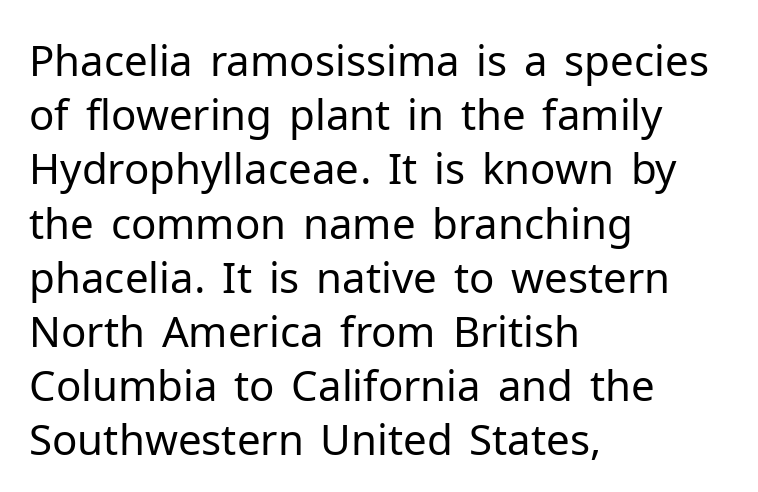
The image shows 42 px regular-weight sans-serif type, upright; set left-aligned, normal line spacing (1.29x), normal letter spacing, not underlined; low stroke contrast and a medium x-height.
